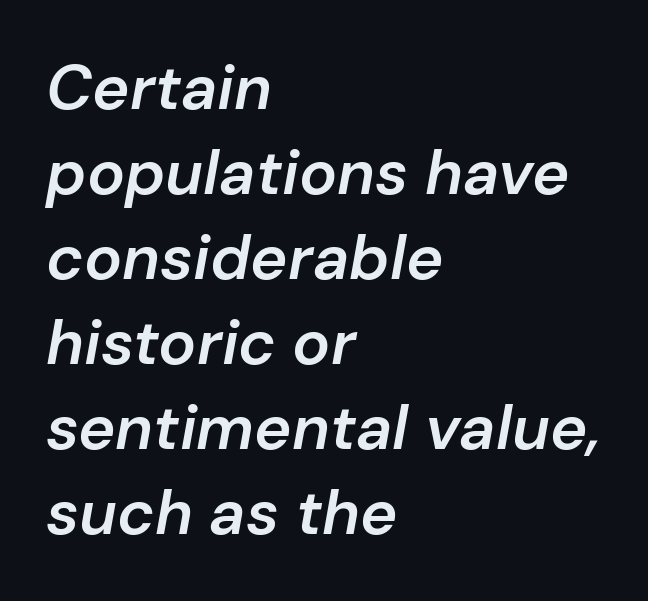
The rows are spaced the way most documents space them. These lines are rendered in a variable-pitch font. Style check: oblique. Does the weight exceed regular? Yes, but only to semibold. No extra tracking has been applied to these lines. Casual observation: everything's shoved over to the left.
